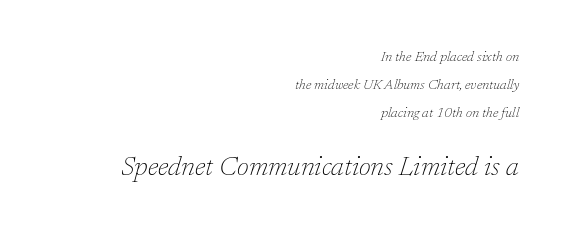
Q: Is the text bold? A: No.
Q: Is the text italic (slanted)? A: Yes, it leans right by about 17 degrees.
Q: Is the text underlined? A: No.
Q: How is the paragraph aligned? A: Right-aligned.
Q: Is the spacing between letters normal or unusually wide? A: Normal.
Q: Is the spacing between lines tight, normal or loose? A: Loose.
Q: Which block of text is set in a larger size, the first (top) or the second (bottom)? A: The second (bottom) one.
